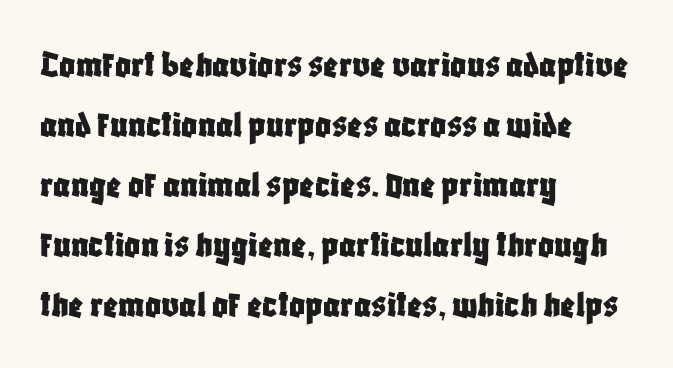
Q: Is the text italic (slanted)? A: No, it is upright.
Q: Is the typeface a serif or a sans-serif typeface? A: Sans-serif.
Q: Is the text underlined? A: No.
Q: How is the paragraph aligned? A: Left-aligned.
Q: Is the spacing between letters normal or unusually wide? A: Normal.
Q: Is the spacing between lines tight, normal or loose? A: Normal.
Q: Width (condensed, normal, or wide)? A: Condensed.
Q: Stroke contrast? A: Low.
Q: x-height? A: Large.
Q: Monospaced? A: No.
